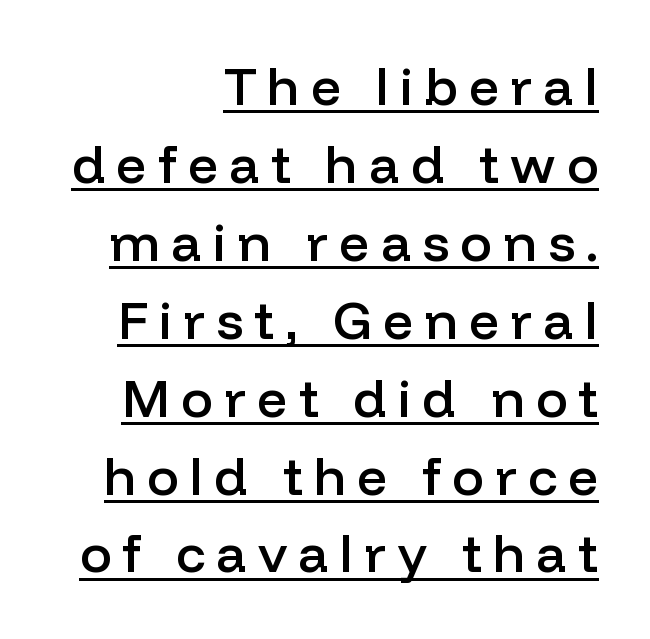
{"serif": "no", "italic": "no", "bold": "semi", "weight": "semibold", "width": "normal", "stroke_contrast": "low", "x_height": "medium", "monospaced": "no", "underline": "yes", "align": "right", "line_spacing": "normal", "line_spacing_ratio": 1.47, "letter_spacing": "wide", "letter_spacing_em": 0.21, "glyph_px": 53}
